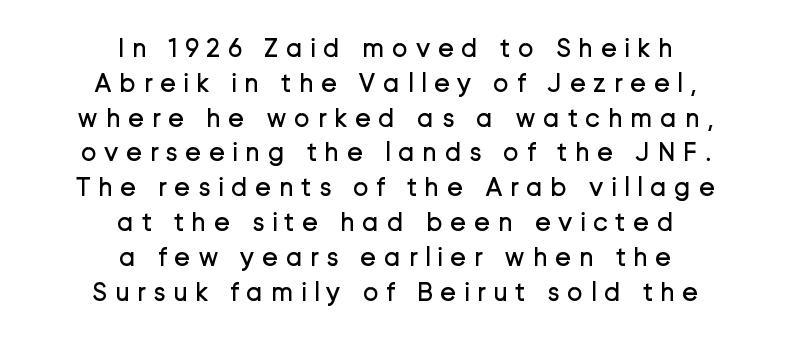
The image shows 27 px text type, upright; set centered, normal line spacing (1.29x), unusually wide letter spacing (+0.27 em), not underlined.
